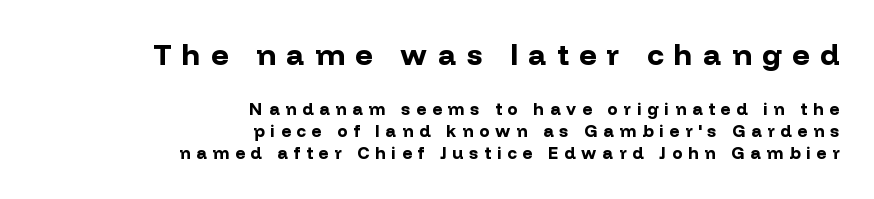
The image shows 30 px bold sans-serif type, upright; set right-aligned, normal line spacing (1.29x), unusually wide letter spacing (+0.35 em), not underlined; the first (top) block is 1.76x larger; low stroke contrast and a medium x-height.
